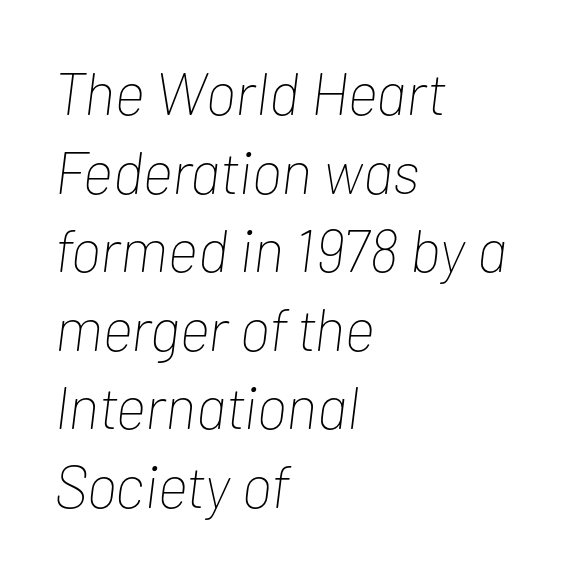
The passage shown is not underscored anywhere. On a weight scale, this lands at 450 or below. What stands out about the letter spacing? Nothing — it is the standard amount. Here the designer chose a conventional face with non-uniform glyph widths. A classic flush-left, rag-right setting is used for this passage.
